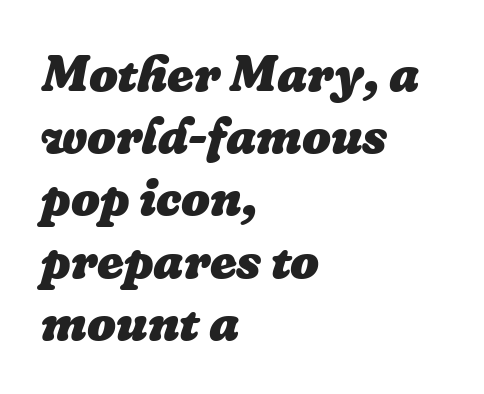
Q: Is the text bold? A: Yes.
Q: Is the text italic (slanted)? A: Yes, it leans right by about 16 degrees.
Q: Is the text underlined? A: No.
Q: How is the paragraph aligned? A: Left-aligned.
Q: Is the spacing between letters normal or unusually wide? A: Normal.
Q: Width (condensed, normal, or wide)? A: Normal.
Q: Stroke contrast? A: Low.
Q: x-height? A: Medium.
Q: Monospaced? A: No.
